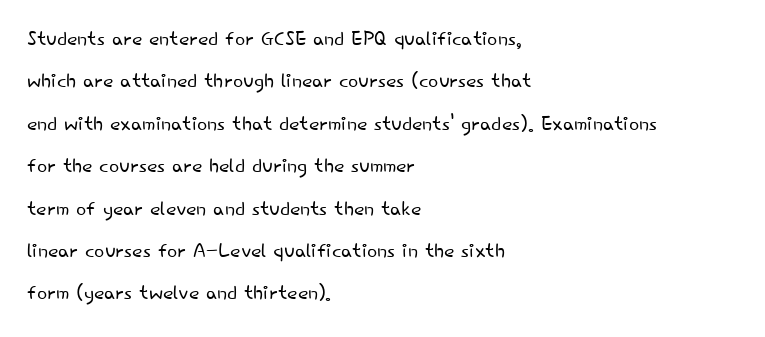
Q: Is the text bold? A: No.
Q: Is the text italic (slanted)? A: No, it is upright.
Q: Is the text underlined? A: No.
Q: How is the paragraph aligned? A: Left-aligned.
Q: Is the spacing between letters normal or unusually wide? A: Normal.
Q: Is the spacing between lines tight, normal or loose? A: Normal.
